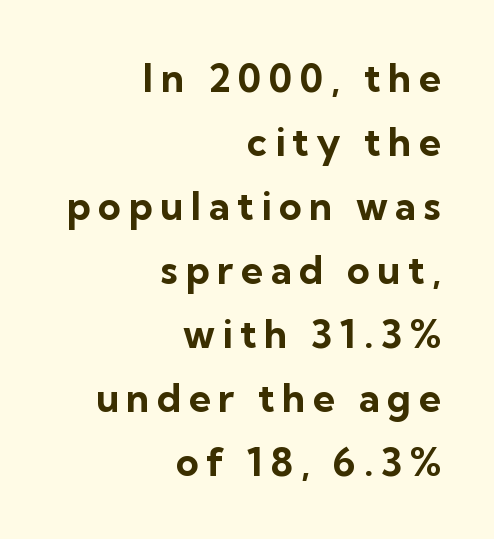
{"serif": "no", "italic": "no", "bold": "yes", "weight": "bold", "width": "normal", "stroke_contrast": "low", "x_height": "medium", "monospaced": "no", "underline": "no", "align": "right", "line_spacing": "normal", "line_spacing_ratio": 1.64, "glyph_px": 39}
